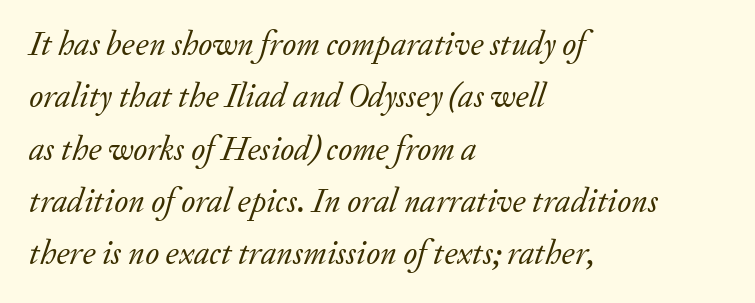
{"serif": "yes", "italic": "yes", "lean": "right", "slant_degrees": 20, "bold": "no", "weight": "regular", "width": "normal", "stroke_contrast": "low", "x_height": "small", "monospaced": "no", "underline": "no", "align": "left", "line_spacing": "normal", "line_spacing_ratio": 1.54, "letter_spacing": "normal", "letter_spacing_em": 0.0, "glyph_px": 34}
